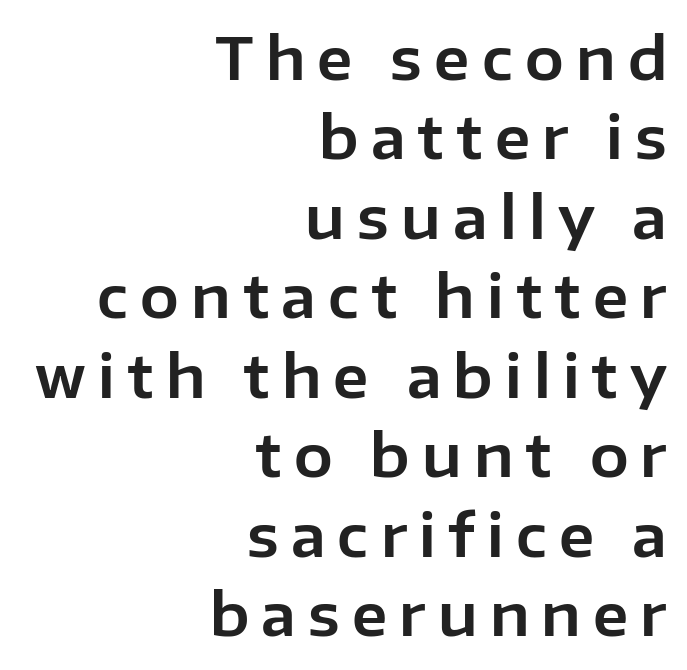
{"serif": "no", "italic": "no", "width": "normal", "stroke_contrast": "low", "x_height": "medium", "monospaced": "no", "underline": "no", "align": "right", "line_spacing": "normal", "line_spacing_ratio": 1.37, "letter_spacing": "wide", "letter_spacing_em": 0.21, "glyph_px": 58}
